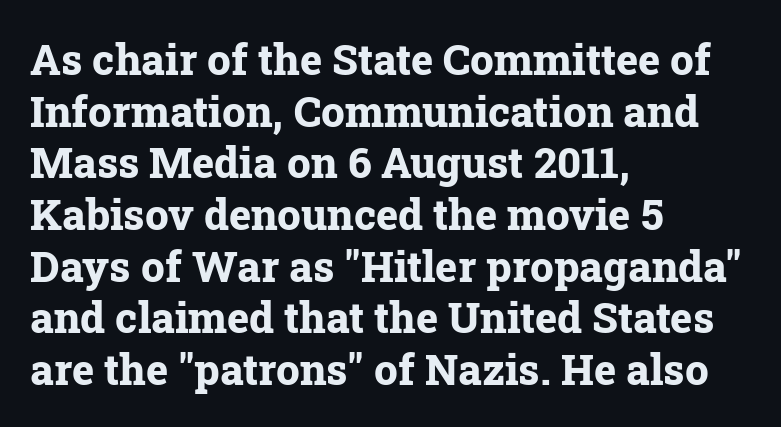
{"serif": "yes", "italic": "no", "bold": "yes", "weight": "bold", "width": "normal", "stroke_contrast": "low", "x_height": "medium", "monospaced": "no", "underline": "no", "align": "left", "line_spacing_ratio": 1.23, "letter_spacing": "normal", "letter_spacing_em": 0.0, "glyph_px": 42}
